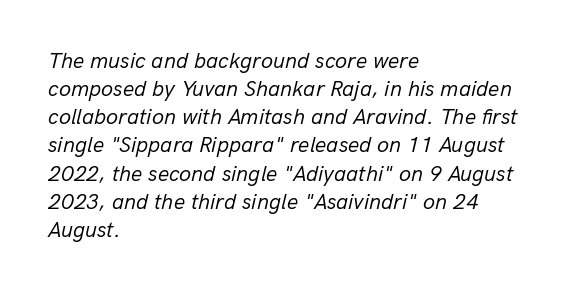
{"italic": "yes", "lean": "right", "slant_degrees": 13, "bold": "no", "underline": "no", "align": "left", "line_spacing": "normal", "line_spacing_ratio": 1.28, "letter_spacing": "normal", "letter_spacing_em": 0.0, "glyph_px": 22}
